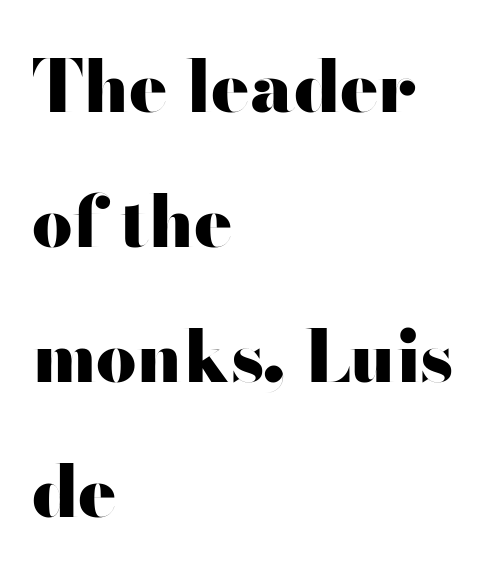
{"italic": "no", "bold": "yes", "weight": "heavy", "width": "wide", "stroke_contrast": "high", "x_height": "small", "monospaced": "no", "underline": "no", "align": "left", "line_spacing": "loose", "line_spacing_ratio": 1.9, "letter_spacing": "normal", "letter_spacing_em": 0.0, "glyph_px": 71}
